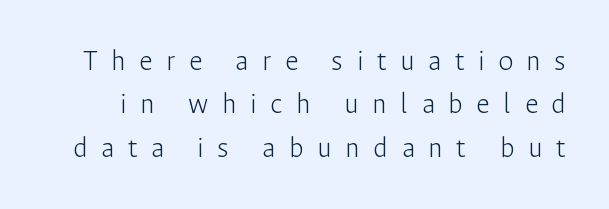
{"serif": "no", "italic": "no", "bold": "no", "weight": "light", "width": "normal", "stroke_contrast": "low", "x_height": "medium", "monospaced": "no", "underline": "no", "line_spacing": "normal", "line_spacing_ratio": 1.45, "letter_spacing": "wide", "letter_spacing_em": 0.45, "glyph_px": 30}
